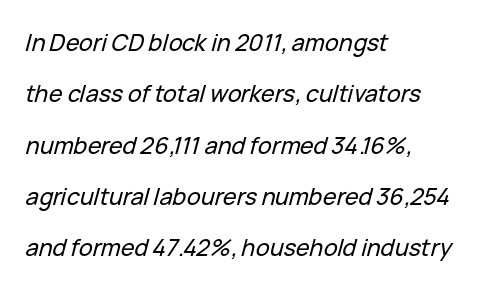
{"italic": "yes", "lean": "right", "slant_degrees": 15, "underline": "no", "align": "left", "line_spacing": "loose", "line_spacing_ratio": 2.23, "letter_spacing": "normal", "letter_spacing_em": 0.0, "glyph_px": 23}
